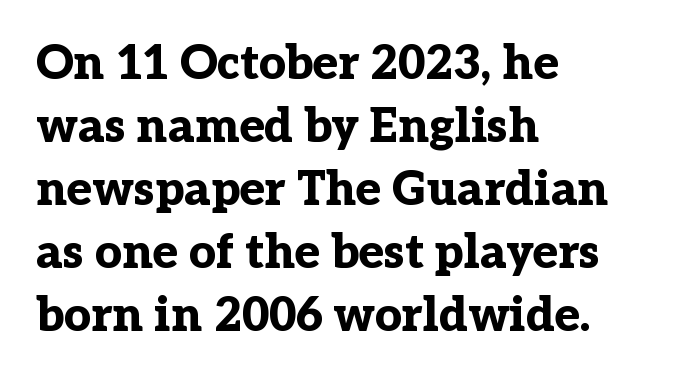
{"serif": "yes", "italic": "no", "bold": "yes", "weight": "bold", "width": "normal", "stroke_contrast": "low", "x_height": "medium", "monospaced": "no", "underline": "no", "align": "left", "line_spacing": "normal", "line_spacing_ratio": 1.34, "letter_spacing": "normal", "letter_spacing_em": 0.0, "glyph_px": 47}
